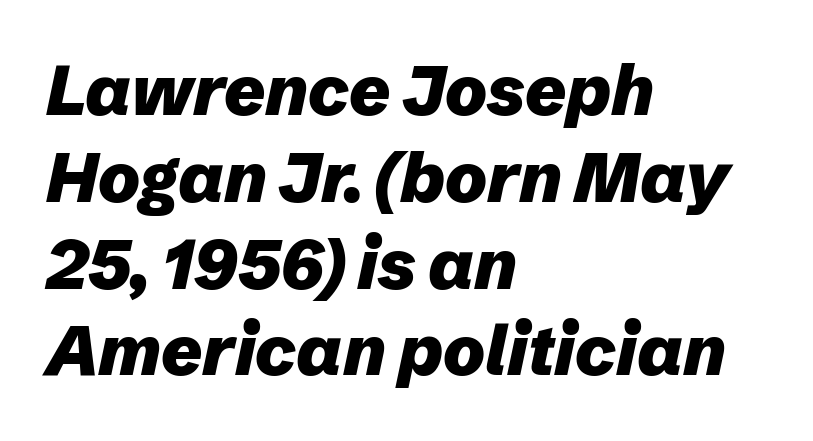
The image shows 70 px heavy type, italic (leaning right); set left-aligned, line spacing 1.24x, normal letter spacing, not underlined; low stroke contrast and a medium x-height.
